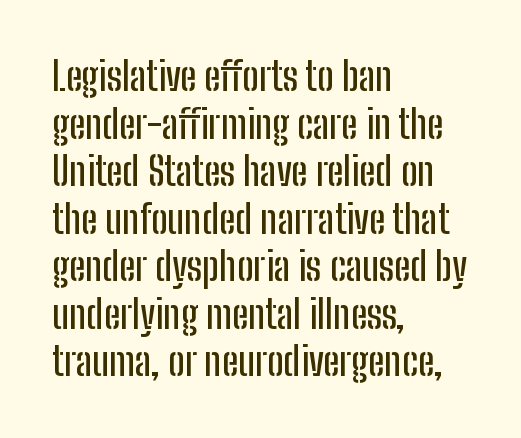
{"serif": "no", "italic": "no", "width": "condensed", "stroke_contrast": "low", "x_height": "medium", "monospaced": "no", "underline": "no", "align": "left", "line_spacing_ratio": 1.22, "letter_spacing": "normal", "letter_spacing_em": 0.0, "glyph_px": 39}
